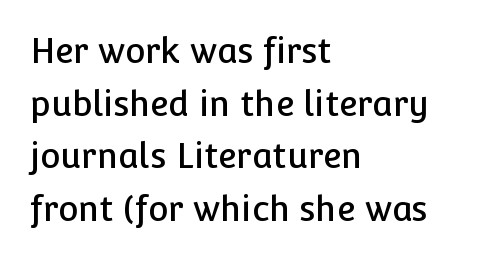
{"serif": "no", "italic": "no", "width": "normal", "stroke_contrast": "low", "x_height": "medium", "monospaced": "no", "underline": "no", "align": "left", "line_spacing": "normal", "line_spacing_ratio": 1.55, "letter_spacing": "normal", "letter_spacing_em": 0.0, "glyph_px": 34}
